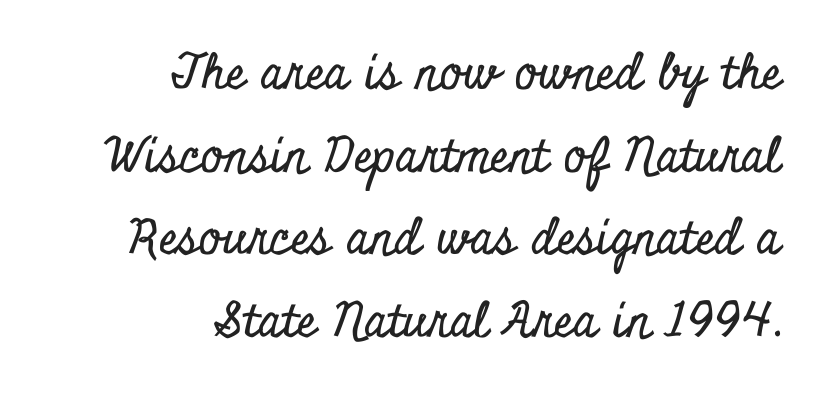
Q: Is the text italic (slanted)? A: Yes.
Q: Is the typeface a serif or a sans-serif typeface? A: Serif.
Q: Is the text underlined? A: No.
Q: How is the paragraph aligned? A: Right-aligned.
Q: Is the spacing between letters normal or unusually wide? A: Normal.
Q: Width (condensed, normal, or wide)? A: Condensed.
Q: Stroke contrast? A: Low.
Q: x-height? A: Small.
Q: Monospaced? A: No.
